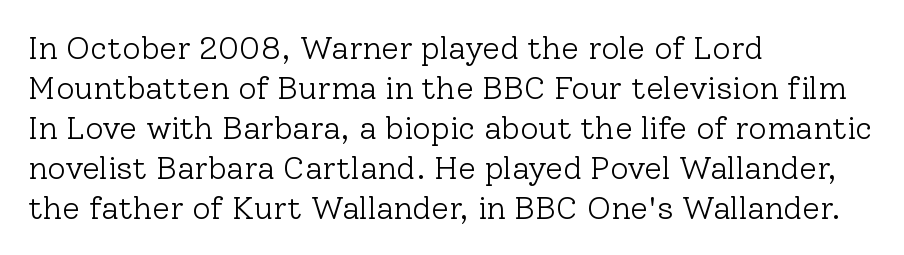
The lines in this sample share a left origin and differ only in where they stop. A light-to-regular cut is what we see here. Proportional: the letters do not fall into vertical columns. Little horizontal feet cap the strokes, marking this as serif type. Posture: upright roman. Compared with typical paragraphs, the rows here are spaced about the same.
